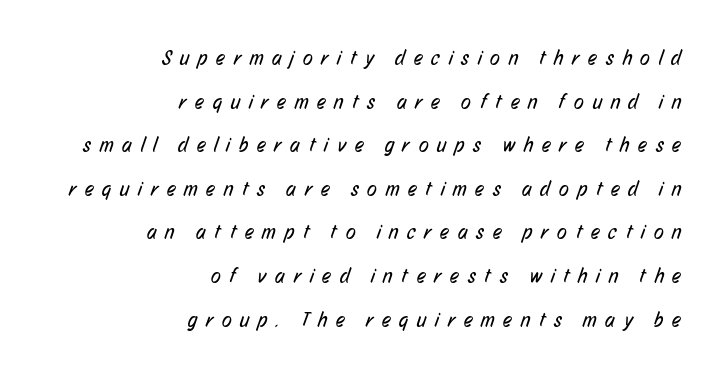
{"bold": "no", "underline": "no", "align": "right", "line_spacing": "loose", "line_spacing_ratio": 2.18, "letter_spacing": "wide", "letter_spacing_em": 0.44, "glyph_px": 20}
